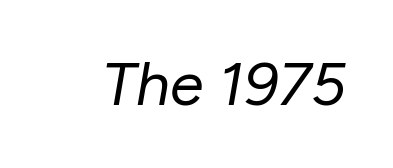
Short note: letters normally spaced. The baseline area is clear. The letters advance in unequal steps, a hallmark of proportional type. The weight would be labelled regular, book, light, or lighter still. Italic? Definitely — the glyphs are oblique.
